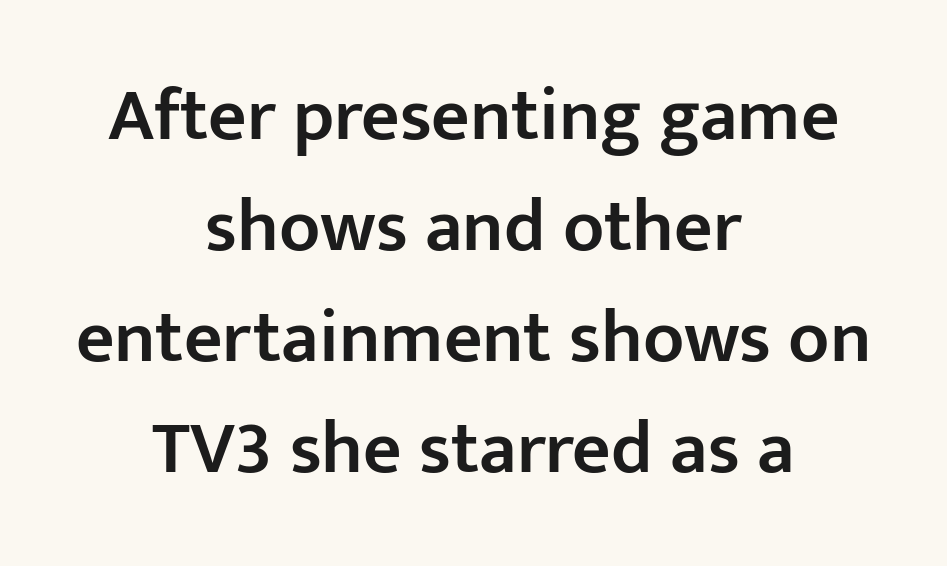
Q: Is the text bold? A: Semi-bold.
Q: Is the text italic (slanted)? A: No, it is upright.
Q: Is the typeface a serif or a sans-serif typeface? A: Sans-serif.
Q: Is the text underlined? A: No.
Q: How is the paragraph aligned? A: Centered.
Q: Is the spacing between letters normal or unusually wide? A: Normal.
Q: Is the spacing between lines tight, normal or loose? A: Normal.
Q: Width (condensed, normal, or wide)? A: Normal.
Q: Stroke contrast? A: Low.
Q: x-height? A: Medium.
Q: Monospaced? A: No.
